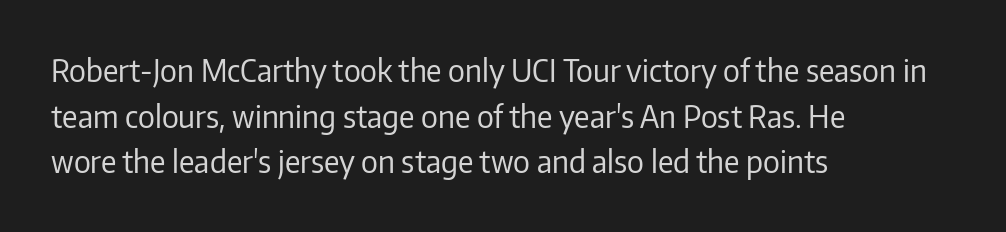
Q: Is the text bold? A: No.
Q: Is the text italic (slanted)? A: No, it is upright.
Q: Is the typeface a serif or a sans-serif typeface? A: Sans-serif.
Q: Is the text underlined? A: No.
Q: How is the paragraph aligned? A: Left-aligned.
Q: Is the spacing between letters normal or unusually wide? A: Normal.
Q: Is the spacing between lines tight, normal or loose? A: Normal.
Q: Width (condensed, normal, or wide)? A: Normal.
Q: Stroke contrast? A: Low.
Q: x-height? A: Medium.
Q: Monospaced? A: No.
